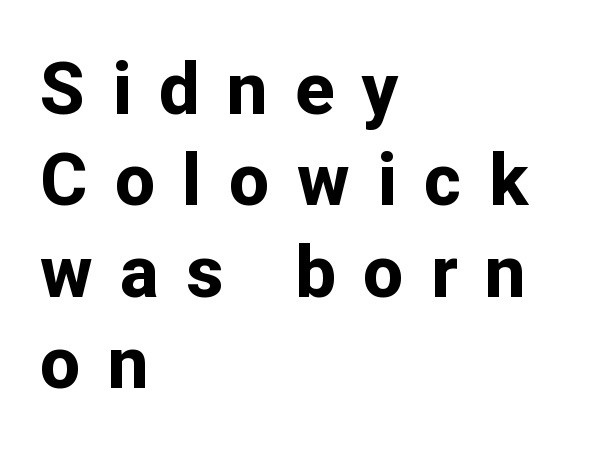
Strong, thick strokes mark this as bold type. The lines sit at an ordinary, default distance from one another. Is this a fixed-width face? No — the glyphs have proportional, varying widths. Substantial extra tracking has been applied to these lines. The space beneath each line is pristine and unruled. All the whitespace from short lines collects on the right.
